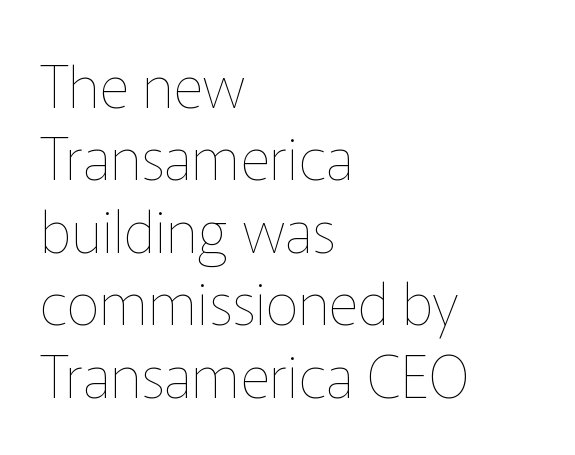
Q: Is the text bold? A: No.
Q: Is the text italic (slanted)? A: No, it is upright.
Q: Is the text underlined? A: No.
Q: How is the paragraph aligned? A: Left-aligned.
Q: Is the spacing between letters normal or unusually wide? A: Normal.
Q: Is the spacing between lines tight, normal or loose? A: Normal.
Q: Width (condensed, normal, or wide)? A: Normal.
Q: Stroke contrast? A: Low.
Q: x-height? A: Medium.
Q: Monospaced? A: No.
